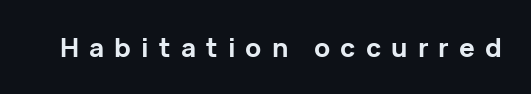
The image shows 26 px bold type, upright; set unusually wide letter spacing (+0.39 em), not underlined.
